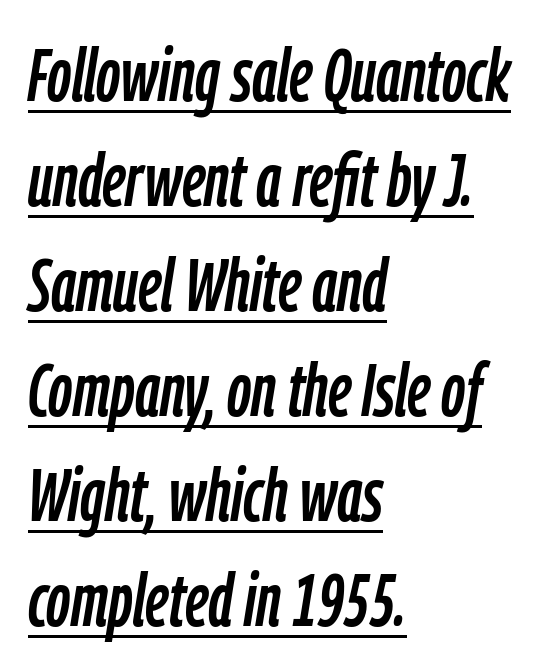
The image shows 75 px condensed type, italic (leaning right); set left-aligned, normal line spacing (1.4x), normal letter spacing, underlined; low stroke contrast and a medium x-height.
